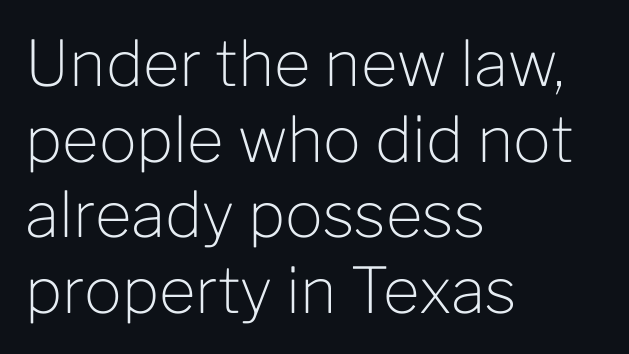
Q: Is the text bold? A: No.
Q: Is the text italic (slanted)? A: No, it is upright.
Q: Is the typeface a serif or a sans-serif typeface? A: Sans-serif.
Q: Is the text underlined? A: No.
Q: How is the paragraph aligned? A: Left-aligned.
Q: Is the spacing between letters normal or unusually wide? A: Normal.
Q: Width (condensed, normal, or wide)? A: Normal.
Q: Stroke contrast? A: Low.
Q: x-height? A: Medium.
Q: Monospaced? A: No.
